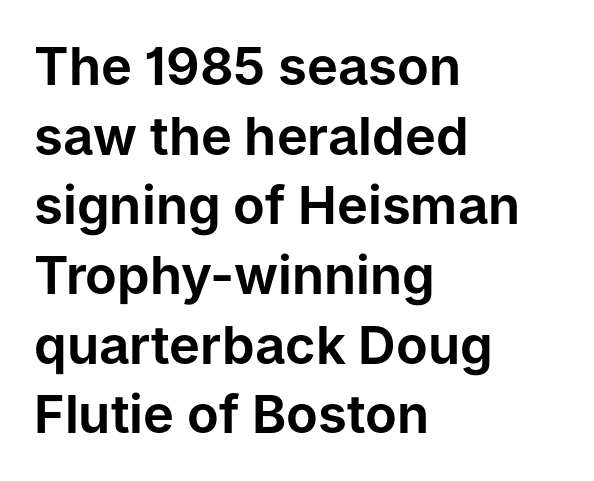
{"serif": "no", "italic": "no", "width": "normal", "stroke_contrast": "low", "x_height": "medium", "monospaced": "no", "underline": "no", "align": "left", "line_spacing": "normal", "line_spacing_ratio": 1.34, "letter_spacing": "normal", "letter_spacing_em": 0.0, "glyph_px": 52}
